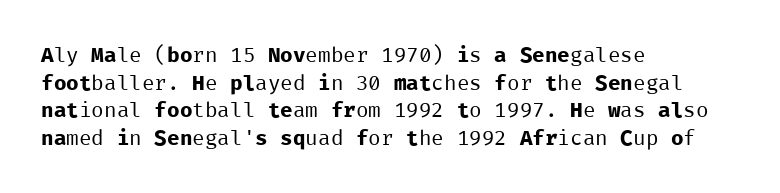
Teacher's note: observe the even left margin — that is flush-left alignment. The line texture is even and compact thanks to regular tracking. The lettering stays uniformly vertical, giving the passage a roman look. The baseline area is clear.
